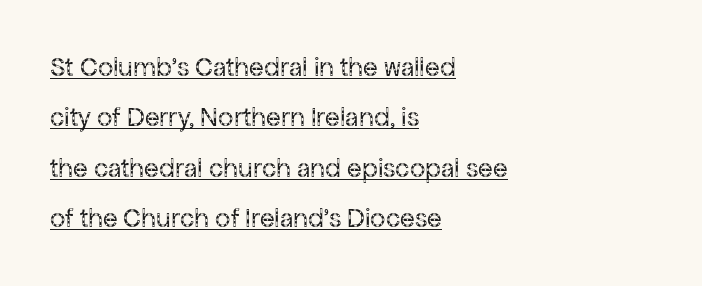
The weight would be labelled regular, book, light, or lighter still. Caption: standard tracking, unaltered. Does the copy run flush right? No — it runs flush left. Posture: straight, roman, zero tilt. The words here are underlined.
